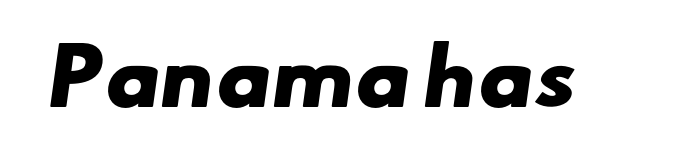
Q: Is the text bold? A: Yes.
Q: Is the typeface a serif or a sans-serif typeface? A: Sans-serif.
Q: Is the text underlined? A: No.
Q: Is the spacing between letters normal or unusually wide? A: Normal.
Q: Width (condensed, normal, or wide)? A: Wide.
Q: Stroke contrast? A: Low.
Q: x-height? A: Small.
Q: Monospaced? A: No.
